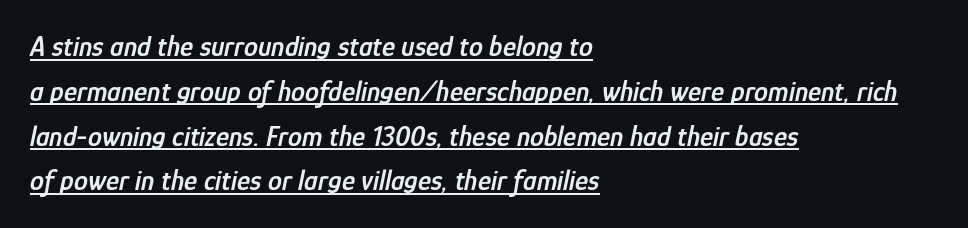
{"italic": "yes", "lean": "right", "slant_degrees": 12, "bold": "semi", "weight": "semibold", "width": "condensed", "stroke_contrast": "low", "x_height": "medium", "monospaced": "no", "underline": "yes", "align": "left", "line_spacing": "normal", "line_spacing_ratio": 1.6, "letter_spacing": "normal", "letter_spacing_em": 0.0, "glyph_px": 28}
